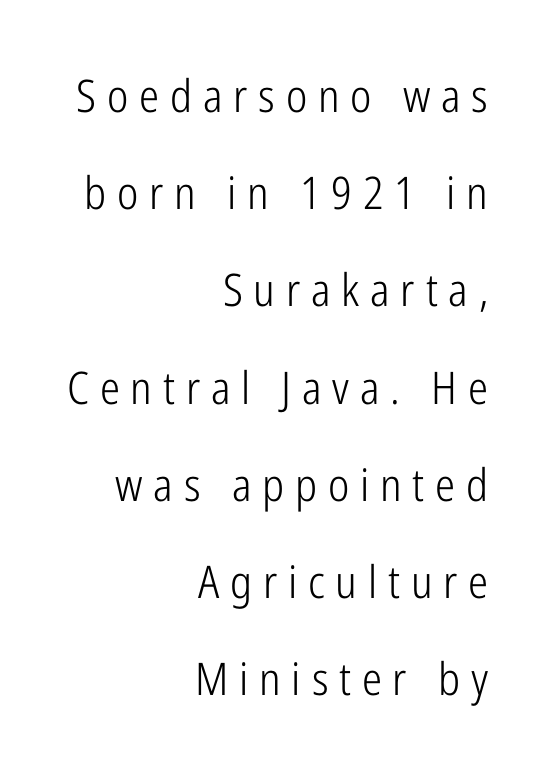
The image shows 45 px light, condensed sans-serif type, upright; set right-aligned, loose line spacing (2.16x), unusually wide letter spacing (+0.24 em), not underlined; low stroke contrast and a medium x-height.
